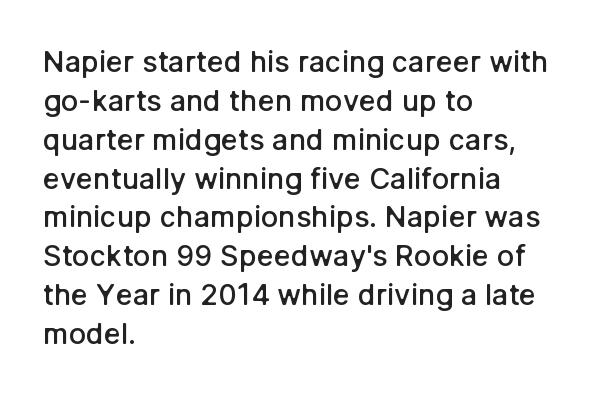
The image shows 29 px semibold sans-serif type, upright; set left-aligned, normal line spacing (1.34x), normal letter spacing, not underlined; low stroke contrast and a medium x-height.
